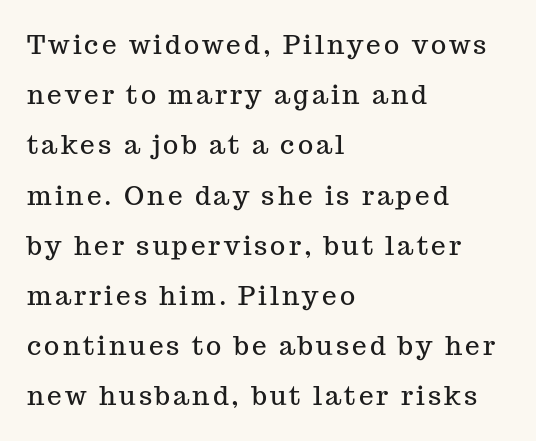
{"italic": "no", "underline": "no", "align": "left", "line_spacing": "loose", "line_spacing_ratio": 1.93, "glyph_px": 26}
